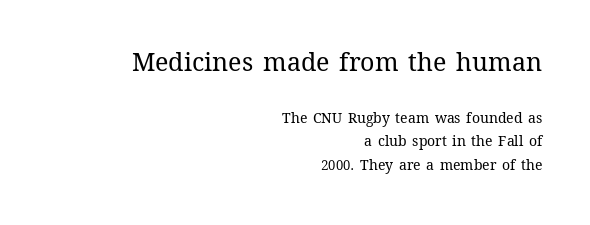
A light-to-regular cut is what we see here. The typography opts for an upright posture over an oblique one. Line endings align vertically; line beginnings do not. Note: larger setting up top, smaller setting below. Words appear dense and cohesive because spacing is normal. Anything drawn beneath the words? Only blank space.
